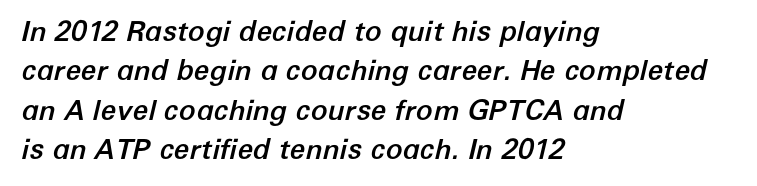
{"italic": "yes", "lean": "right", "slant_degrees": 12, "width": "normal", "stroke_contrast": "low", "x_height": "medium", "monospaced": "no", "underline": "no", "align": "left", "line_spacing": "normal", "line_spacing_ratio": 1.41, "letter_spacing": "normal", "letter_spacing_em": 0.0, "glyph_px": 28}
